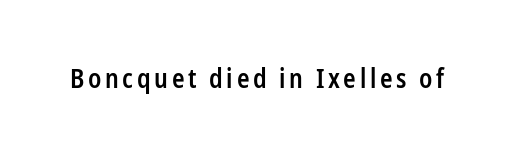
Q: Is the text bold? A: Semi-bold.
Q: Is the text italic (slanted)? A: No, it is upright.
Q: Is the text underlined? A: No.
